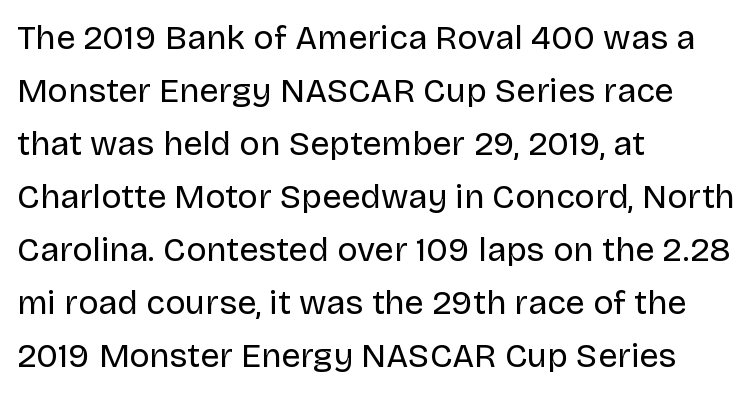
The lines are quadded left. The letterforms sit shoulder to shoulder at normal distance. Does the lettering tilt? It doesn't — this is upright. The passage shown is not underscored anywhere. The letters look calm and open, with moderate or lighter stems. Are there feet on the stems? There aren't — it's a sans.
